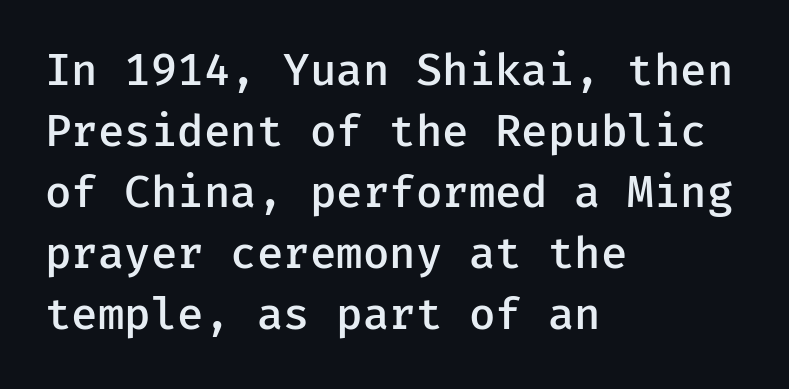
The image shows 43 px semibold sans-serif type, upright; set left-aligned, normal line spacing (1.42x), normal letter spacing, not underlined; low stroke contrast and a medium x-height.
